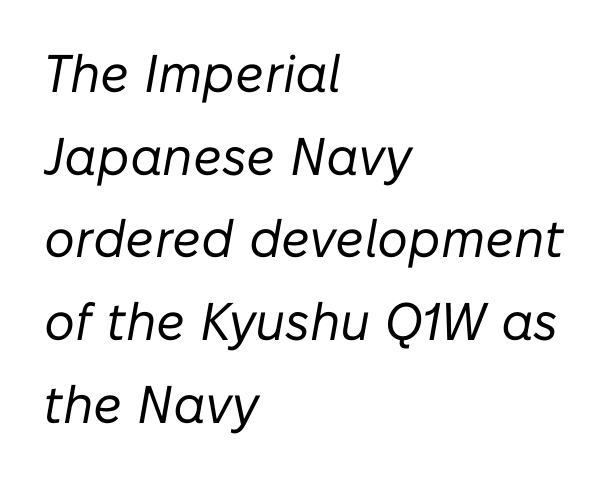
{"italic": "yes", "lean": "right", "slant_degrees": 10, "bold": "no", "weight": "regular", "width": "normal", "stroke_contrast": "low", "x_height": "medium", "monospaced": "no", "underline": "no", "align": "left", "line_spacing": "normal", "line_spacing_ratio": 1.56, "letter_spacing": "normal", "letter_spacing_em": 0.0, "glyph_px": 53}
